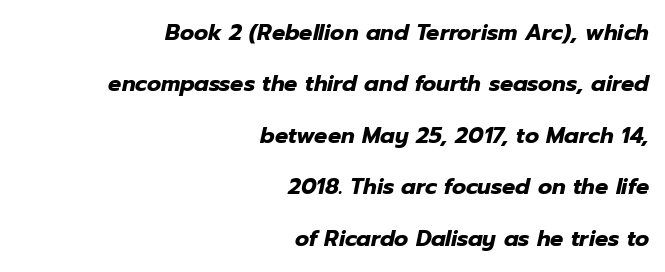
The image shows 22 px bold type, italic (leaning right); set right-aligned, loose line spacing (2.34x), normal letter spacing, not underlined.
